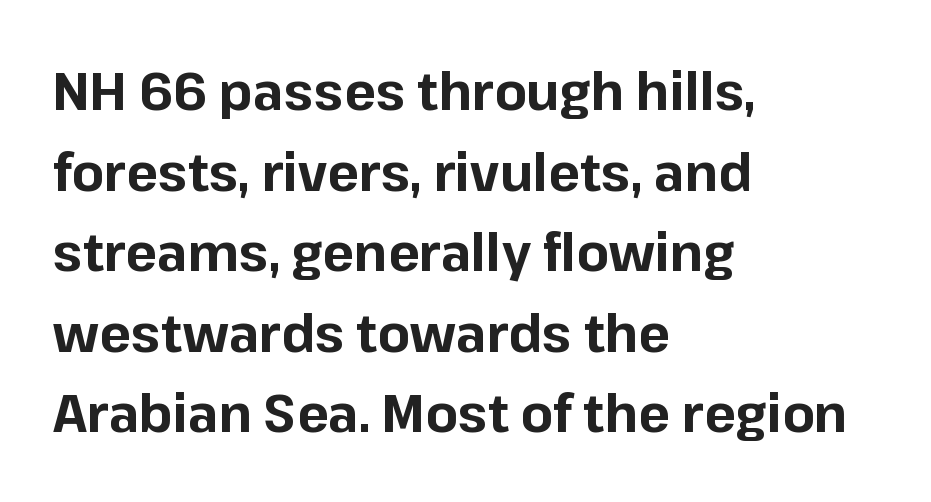
Weight: bold. Varying glyph widths throughout — classic text-font behaviour. Compared with typical paragraphs, the rows here are spaced about the same. Check the space under the baseline: it is left empty.
